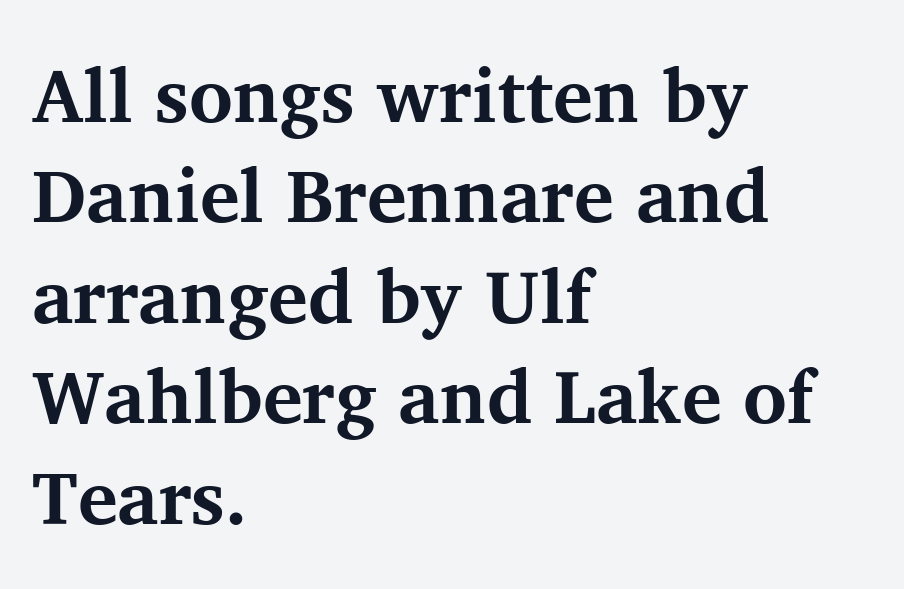
The image shows 75 px bold serif type, upright; set left-aligned, normal line spacing (1.34x), normal letter spacing, not underlined; medium stroke contrast and a medium x-height.
